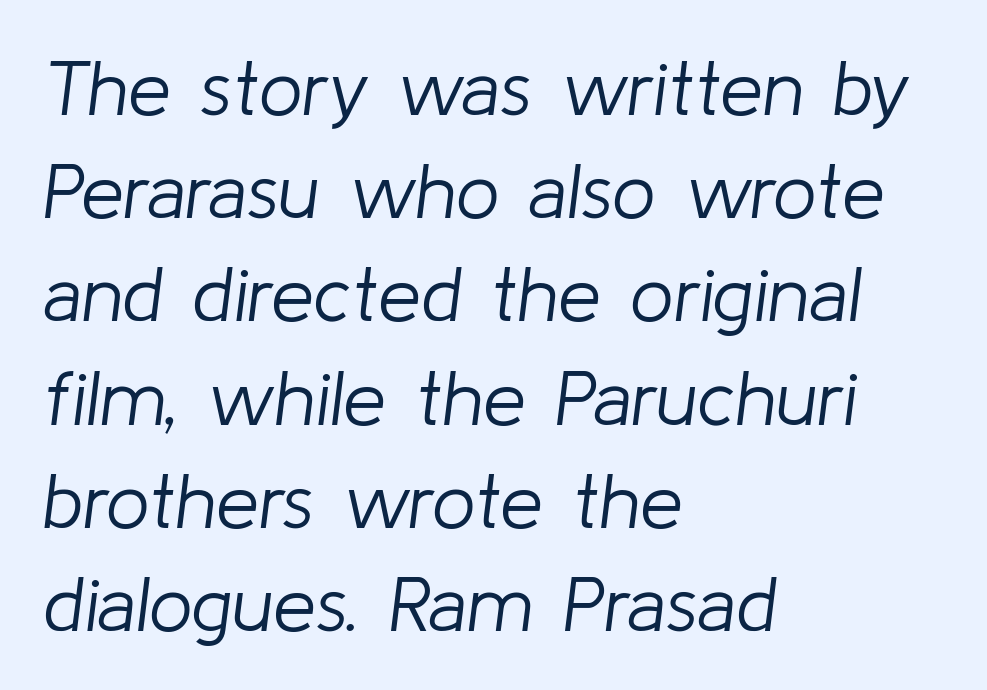
Is the type slanted? Yes — the strokes lean at a clear angle. The rows are spaced the way most documents space them. This rendering features lettering with no underline. Varying glyph widths throughout — classic text-font behaviour. Is this a heavy cut? Hardly; it is regular or lighter. All the whitespace from short lines collects on the right.
